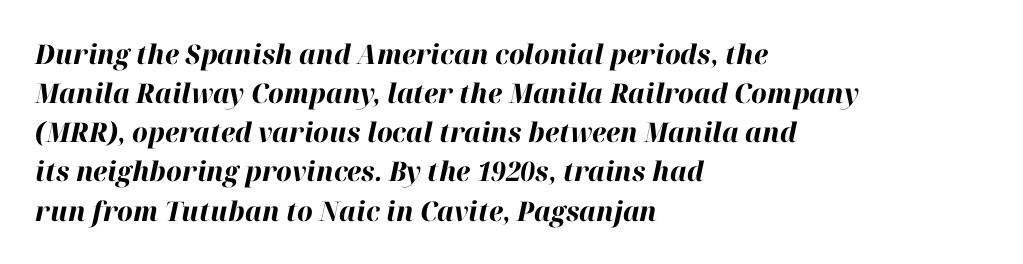
The image shows 27 px bold type, italic (leaning right); set left-aligned, normal line spacing (1.45x), normal letter spacing, not underlined.
